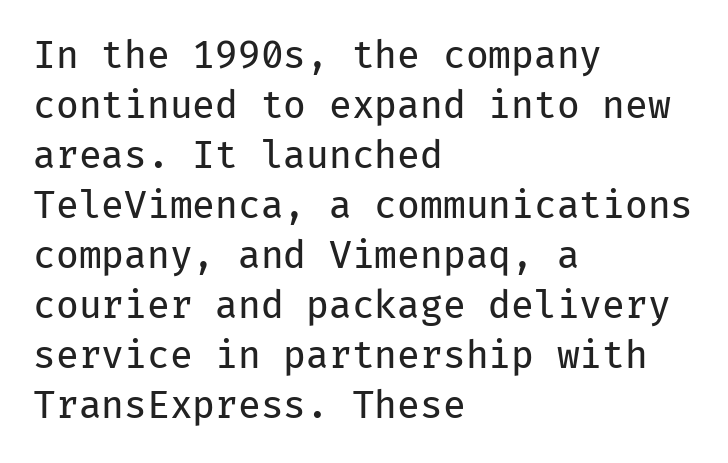
The image shows 37 px regular-weight sans-serif type, upright, monospaced; set left-aligned, normal line spacing (1.35x), normal letter spacing, not underlined; low stroke contrast and a medium x-height.
